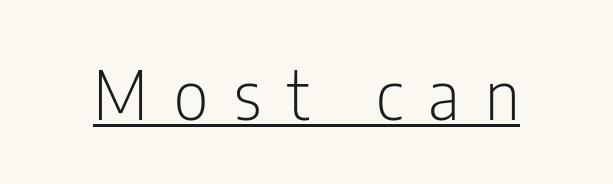
Q: Is the text bold? A: No.
Q: Is the text italic (slanted)? A: No, it is upright.
Q: Is the typeface a serif or a sans-serif typeface? A: Sans-serif.
Q: Is the text underlined? A: Yes.
Q: Is the spacing between letters normal or unusually wide? A: Unusually wide.
Q: Width (condensed, normal, or wide)? A: Condensed.
Q: Stroke contrast? A: Low.
Q: x-height? A: Medium.
Q: Monospaced? A: No.
